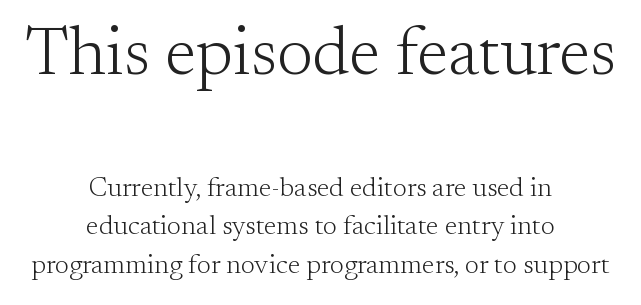
{"serif": "yes", "italic": "no", "bold": "no", "weight": "light", "width": "normal", "stroke_contrast": "medium", "x_height": "small", "monospaced": "no", "underline": "no", "align": "center", "line_spacing": "normal", "line_spacing_ratio": 1.43, "letter_spacing": "normal", "letter_spacing_em": 0.0, "larger_block": "first", "size_ratio": 2.52, "glyph_px": 68}
